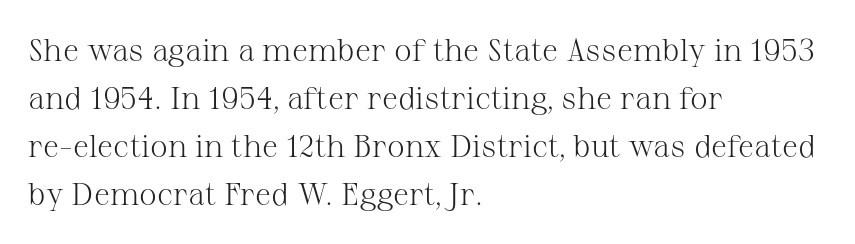
Q: Is the text bold? A: No.
Q: Is the text italic (slanted)? A: No, it is upright.
Q: Is the typeface a serif or a sans-serif typeface? A: Serif.
Q: Is the text underlined? A: No.
Q: How is the paragraph aligned? A: Left-aligned.
Q: Is the spacing between letters normal or unusually wide? A: Normal.
Q: Is the spacing between lines tight, normal or loose? A: Normal.
Q: Width (condensed, normal, or wide)? A: Normal.
Q: Stroke contrast? A: Medium.
Q: x-height? A: Medium.
Q: Monospaced? A: No.
